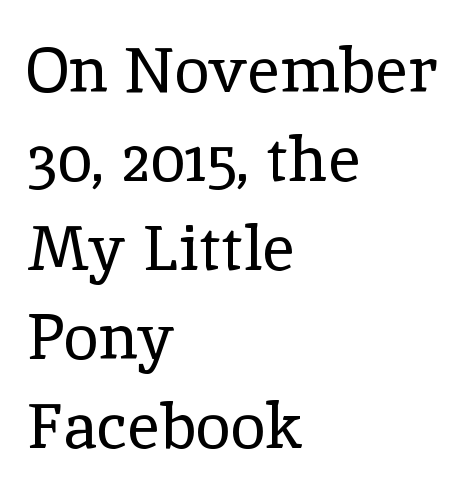
{"serif": "yes", "italic": "no", "bold": "no", "weight": "regular", "width": "normal", "x_height": "medium", "monospaced": "no", "underline": "no", "align": "left", "line_spacing": "normal", "line_spacing_ratio": 1.39, "letter_spacing": "normal", "letter_spacing_em": 0.0, "glyph_px": 64}
